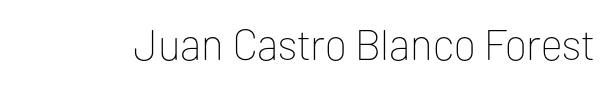
Is this a fixed-width face? No — the glyphs have proportional, varying widths. In terms of posture, this sample is upright. Are there feet on the stems? There aren't — it's a sans. The strip under each line holds only bare page.
